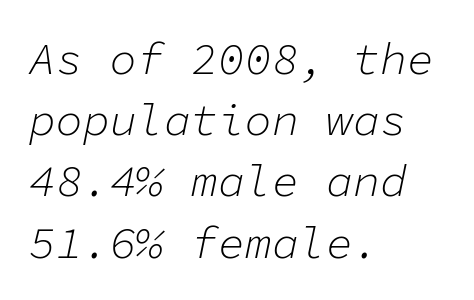
The lines are quadded left. Is the letter spacing exaggerated? No — it looks like the ordinary default. Letters have the restrained weight of plain body copy at most. Looks like terminal output: every glyph gets an equal slot.
